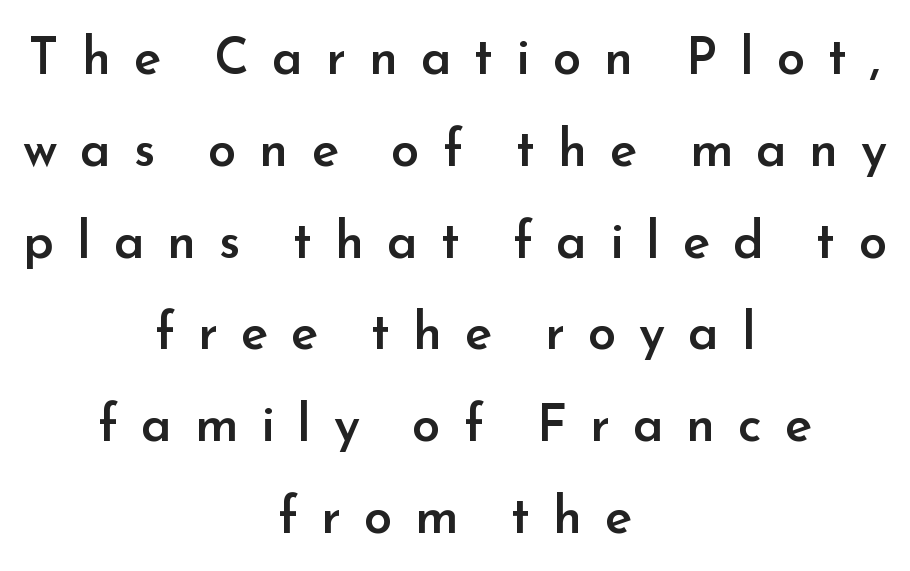
The image shows 51 px semibold sans-serif type, upright; set centered, line spacing 1.8x, unusually wide letter spacing (+0.45 em), not underlined; low stroke contrast and a small x-height.
